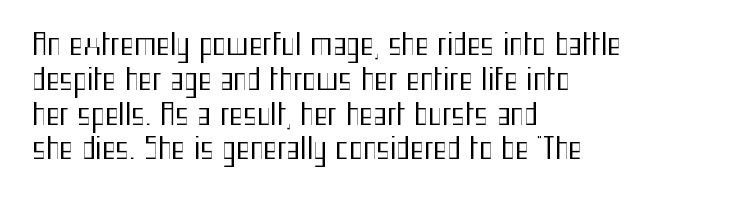
The text was rendered using a sans face with plain stroke endings. The typeface has the unassuming heft of standard copy or less. The string is rendered with underlining switched off. Each word holds together tightly as a unit, with standard inter-letter gaps.
